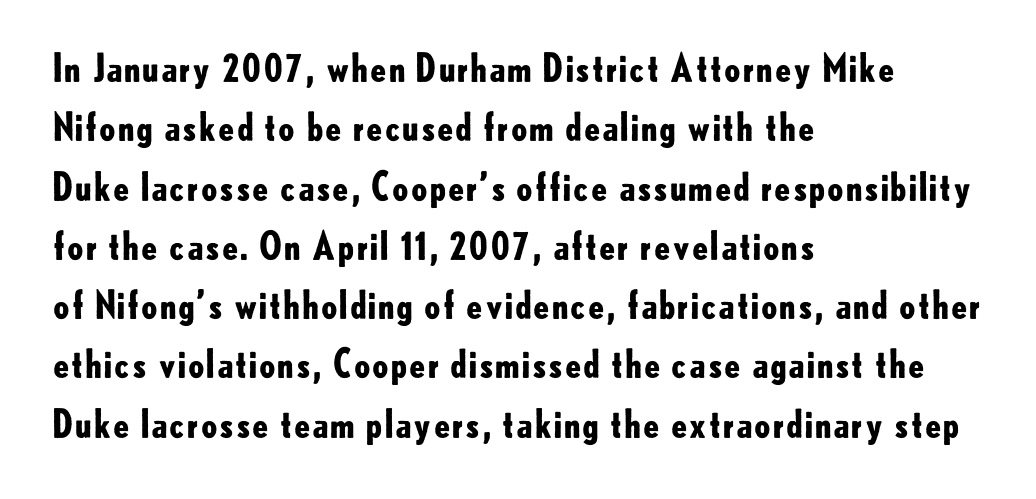
{"serif": "no", "italic": "no", "bold": "yes", "weight": "bold", "width": "normal", "stroke_contrast": "low", "x_height": "small", "monospaced": "no", "underline": "no", "align": "left", "line_spacing": "normal", "line_spacing_ratio": 1.56, "letter_spacing": "normal", "letter_spacing_em": 0.0, "glyph_px": 38}
